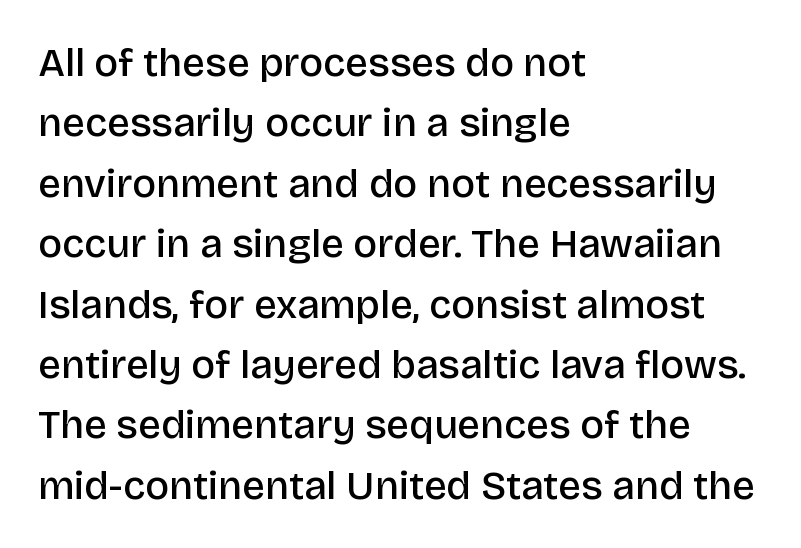
The passage is arranged the way most books set body copy — flush left. Each word holds together tightly as a unit, with standard inter-letter gaps. Ascenders rise straight up at ninety degrees. The zone under the glyphs is completely vacant. Is this a sans? Yes — the strokes have no serifs. Set as a demibold, roughly 600 on the weight scale.
